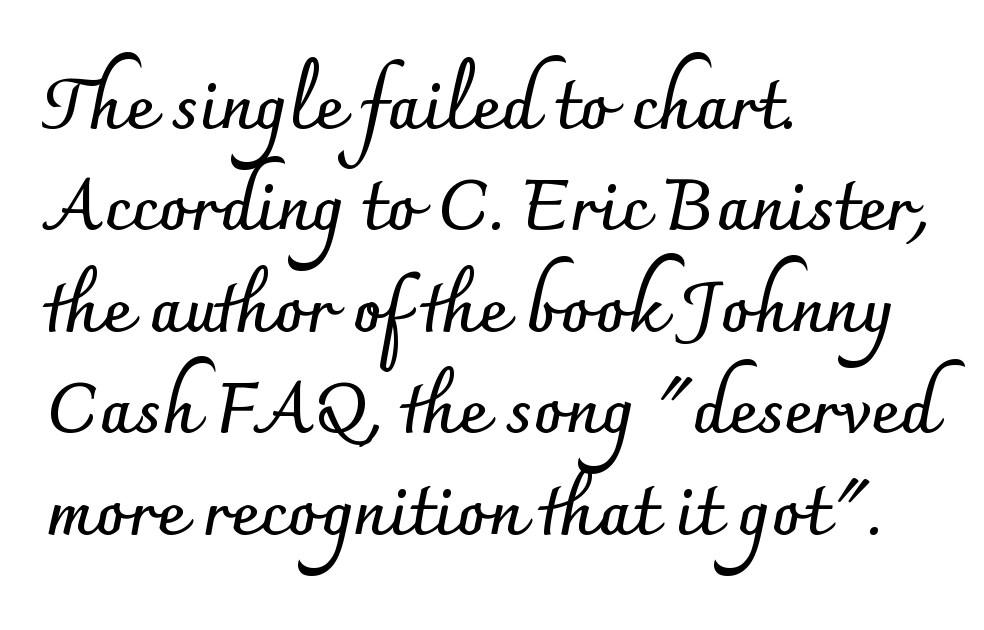
Q: Is the text bold? A: Yes.
Q: Is the text italic (slanted)? A: Yes.
Q: Is the typeface a serif or a sans-serif typeface? A: Sans-serif.
Q: Is the text underlined? A: No.
Q: How is the paragraph aligned? A: Left-aligned.
Q: Is the spacing between letters normal or unusually wide? A: Normal.
Q: Is the spacing between lines tight, normal or loose? A: Normal.
Q: Width (condensed, normal, or wide)? A: Normal.
Q: Stroke contrast? A: Low.
Q: x-height? A: Small.
Q: Monospaced? A: No.
